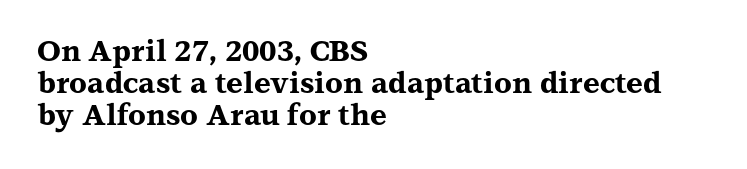
Typeset ragged right — the left edge is the straight one. Characters follow at the spacing the type designer built in. The designer went with a serif here, giving each stem small feet. Rows of type sit shoulder to shoulder in the vertical direction.
